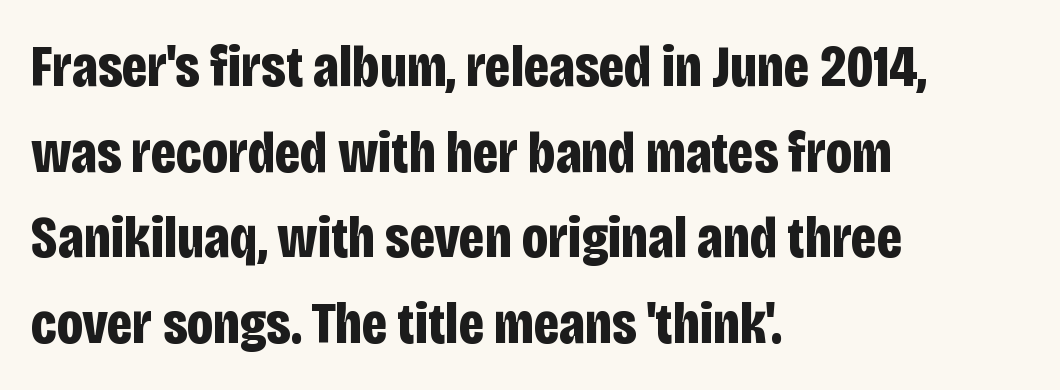
Q: Is the text bold? A: Yes.
Q: Is the text italic (slanted)? A: No, it is upright.
Q: Is the typeface a serif or a sans-serif typeface? A: Sans-serif.
Q: Is the text underlined? A: No.
Q: How is the paragraph aligned? A: Left-aligned.
Q: Is the spacing between letters normal or unusually wide? A: Normal.
Q: Is the spacing between lines tight, normal or loose? A: Normal.
Q: Width (condensed, normal, or wide)? A: Condensed.
Q: Stroke contrast? A: Low.
Q: x-height? A: Large.
Q: Monospaced? A: No.
